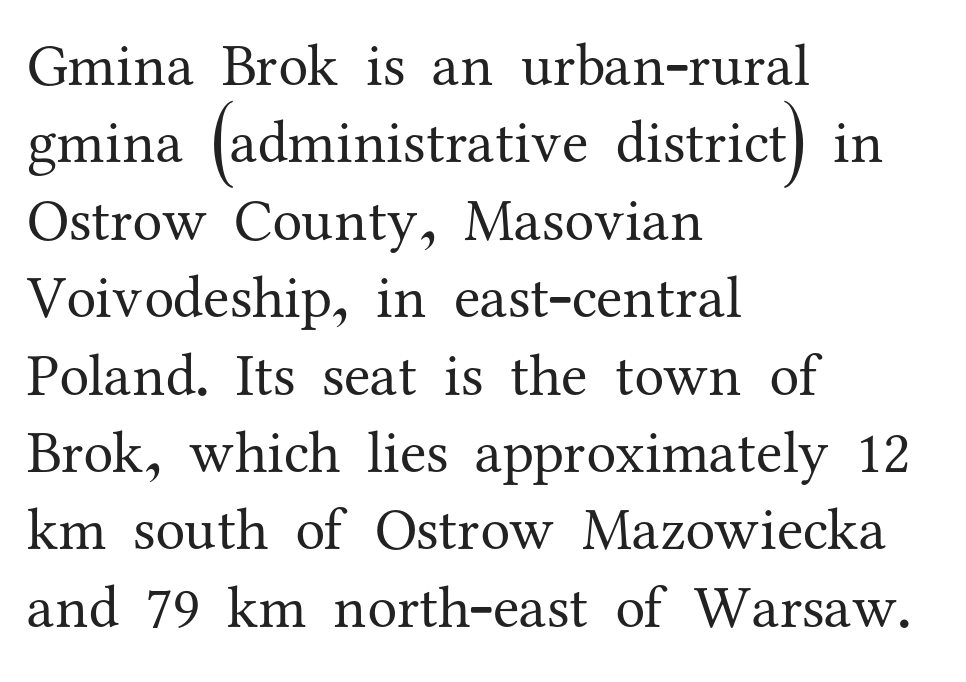
{"serif": "yes", "italic": "no", "bold": "no", "weight": "regular", "width": "normal", "stroke_contrast": "medium", "x_height": "medium", "monospaced": "no", "underline": "no", "align": "left", "line_spacing": "normal", "line_spacing_ratio": 1.29, "letter_spacing": "normal", "letter_spacing_em": 0.0, "glyph_px": 60}
